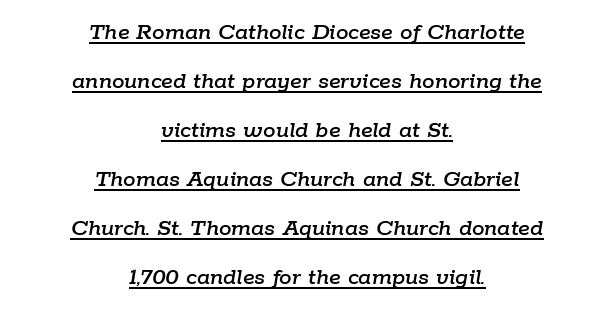
{"italic": "yes", "lean": "right", "slant_degrees": 9, "underline": "yes", "align": "center", "line_spacing": "loose", "line_spacing_ratio": 1.96, "letter_spacing": "normal", "letter_spacing_em": 0.0, "glyph_px": 25}
